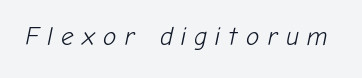
Q: Is the text bold? A: No.
Q: Is the text italic (slanted)? A: Yes, it leans right by about 12 degrees.
Q: Is the text underlined? A: No.
Q: Is the spacing between letters normal or unusually wide? A: Unusually wide.
